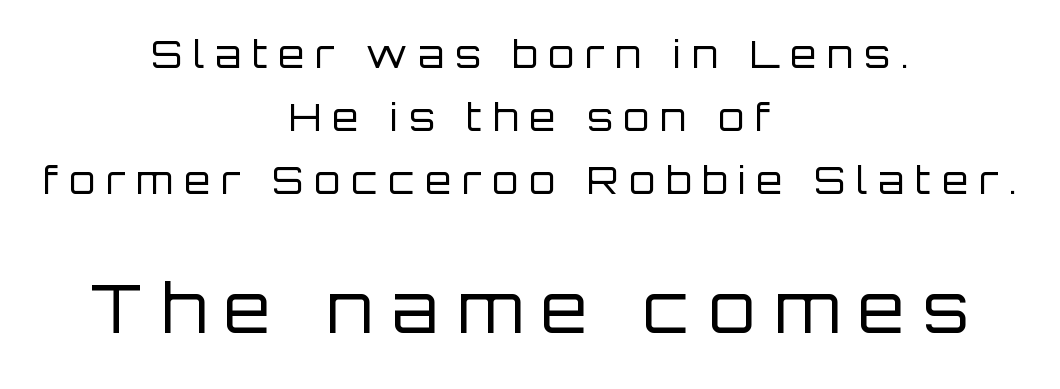
The image shows 67 px regular-weight sans-serif type, upright; set centered, normal line spacing (1.66x), unusually wide letter spacing (+0.28 em), not underlined; the second (bottom) block is 1.76x larger; low stroke contrast and a large x-height.
